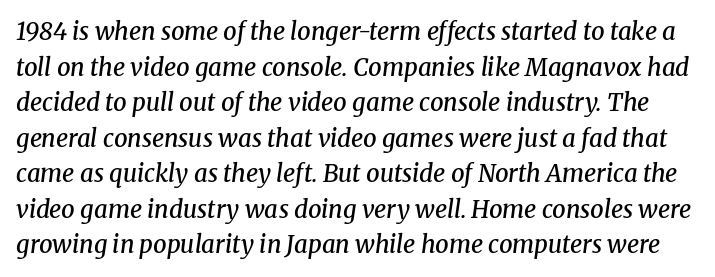
The image shows 24 px text type, italic (leaning right); set normal line spacing (1.48x), normal letter spacing, not underlined.
